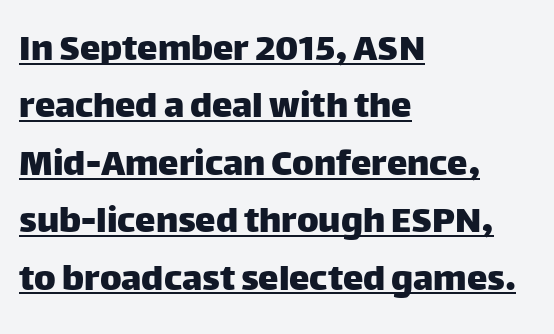
{"serif": "no", "italic": "no", "width": "normal", "stroke_contrast": "low", "x_height": "large", "monospaced": "no", "underline": "yes", "align": "left", "line_spacing": "normal", "line_spacing_ratio": 1.4, "letter_spacing": "normal", "letter_spacing_em": 0.0, "glyph_px": 41}
